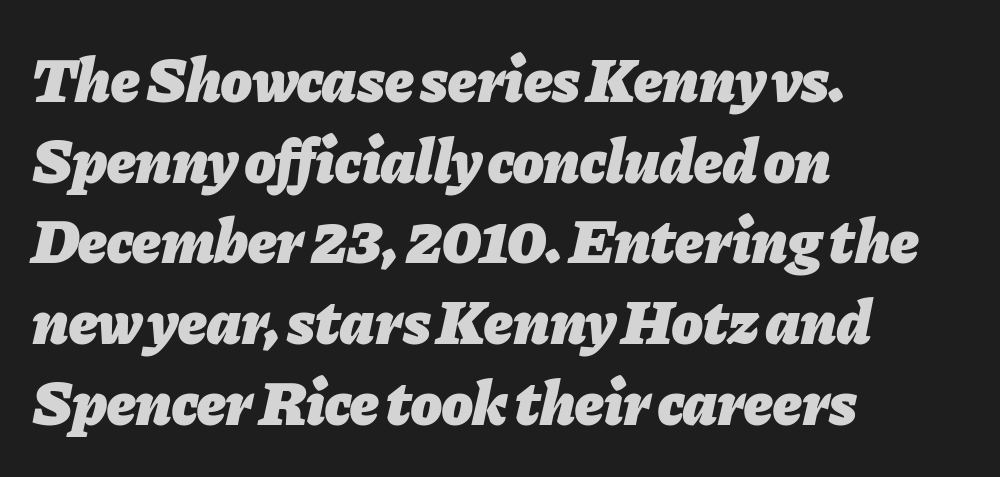
The image shows 63 px heavy type, italic (leaning right); set left-aligned, normal line spacing (1.28x), normal letter spacing, not underlined; low stroke contrast and a medium x-height.
